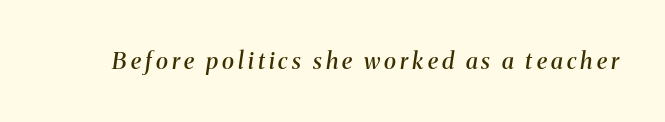
{"italic": "yes", "lean": "right", "slant_degrees": 8, "bold": "semi", "underline": "no", "glyph_px": 23}
